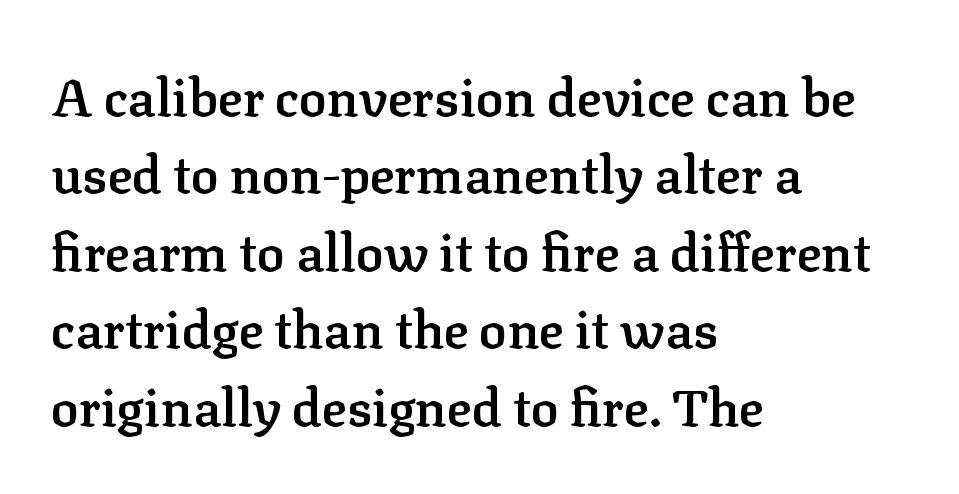
The image shows 52 px semibold serif type, upright; set left-aligned, normal line spacing (1.49x), normal letter spacing, not underlined; low stroke contrast and a medium x-height.
